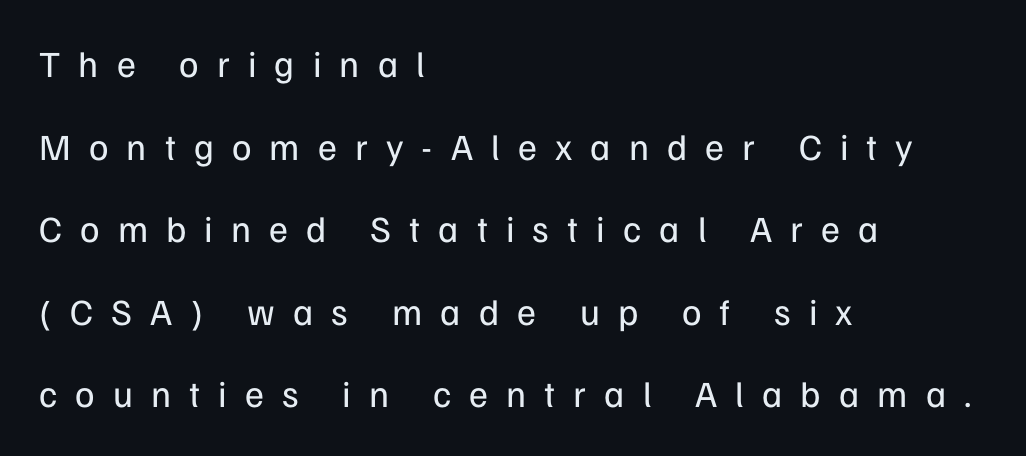
The image shows 37 px regular-weight sans-serif type, upright; set left-aligned, loose line spacing (2.23x), unusually wide letter spacing (+0.49 em), not underlined; low stroke contrast and a medium x-height.
